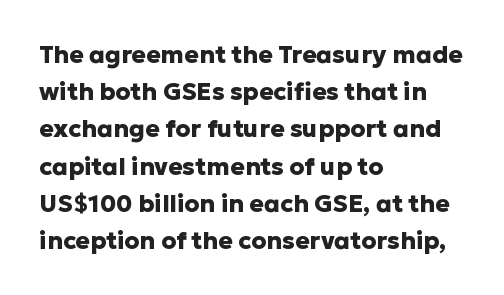
Q: Is the text bold? A: Yes.
Q: Is the text italic (slanted)? A: No, it is upright.
Q: Is the text underlined? A: No.
Q: How is the paragraph aligned? A: Left-aligned.
Q: Is the spacing between letters normal or unusually wide? A: Normal.
Q: Is the spacing between lines tight, normal or loose? A: Normal.
